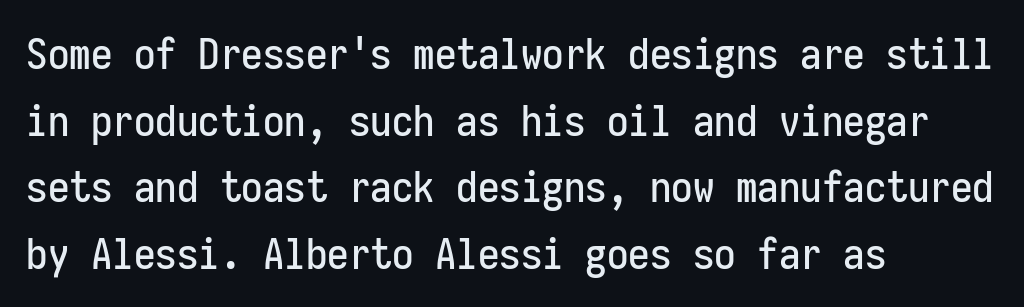
{"serif": "no", "italic": "no", "width": "condensed", "stroke_contrast": "low", "x_height": "medium", "monospaced": "yes", "underline": "no", "align": "left", "line_spacing": "normal", "line_spacing_ratio": 1.55, "letter_spacing": "normal", "letter_spacing_em": 0.0, "glyph_px": 43}
